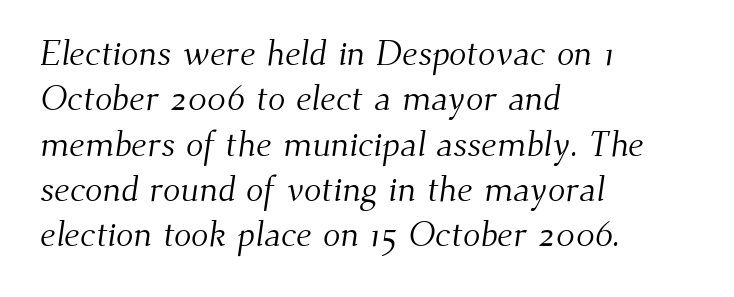
Q: Is the text bold? A: No.
Q: Is the typeface a serif or a sans-serif typeface? A: Serif.
Q: Is the text underlined? A: No.
Q: How is the paragraph aligned? A: Left-aligned.
Q: Is the spacing between letters normal or unusually wide? A: Normal.
Q: Is the spacing between lines tight, normal or loose? A: Normal.
Q: Width (condensed, normal, or wide)? A: Normal.
Q: Stroke contrast? A: Medium.
Q: x-height? A: Small.
Q: Monospaced? A: No.
